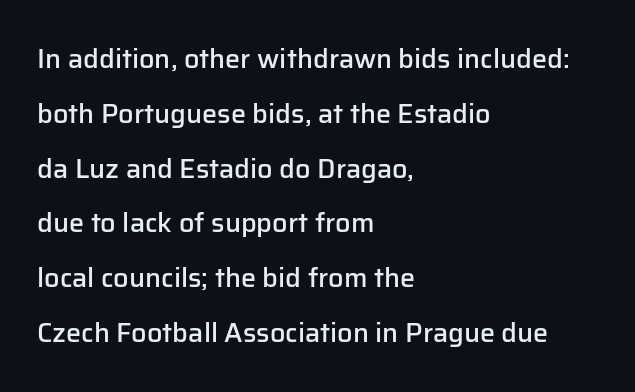
One-word summary of the alignment: left. The face used here is rendered with its standard letterfit. Style check: upright. Look at the stroke-to-counter ratio: somewhat heavy, a semibold. The lines are spread far apart with generous leading.
